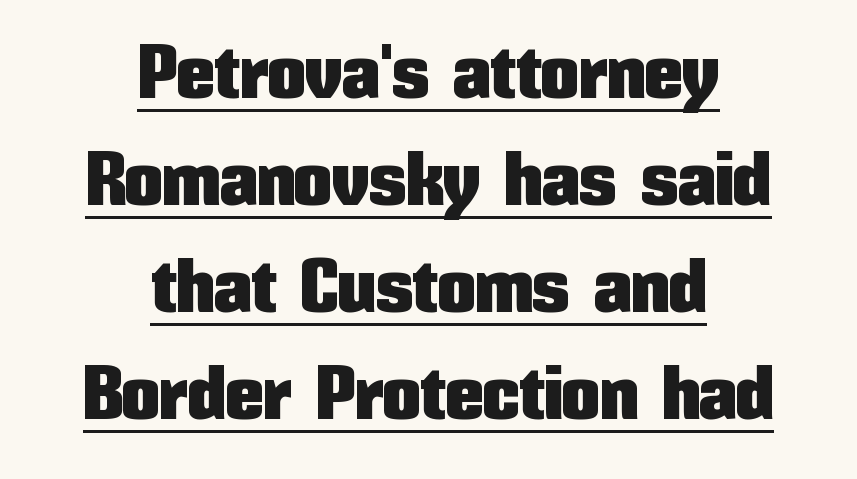
The image shows 76 px condensed sans-serif type, upright; set centered, normal line spacing (1.41x), normal letter spacing, underlined; low stroke contrast and a medium x-height.
